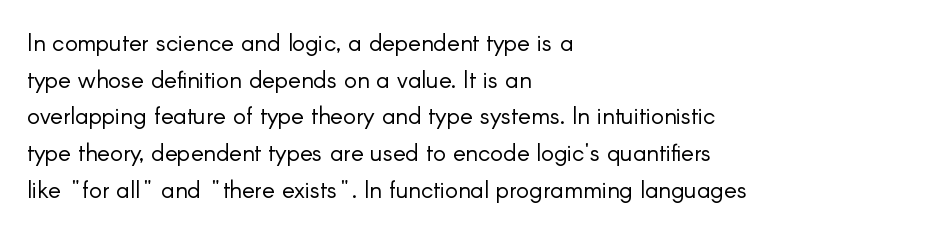
Standard letterfit; no display-style spreading of the glyphs. No chunkiness to these letters — they're not bold. This is roman type, the default non-slanted kind. Does the copy run flush right? No — it runs flush left.
